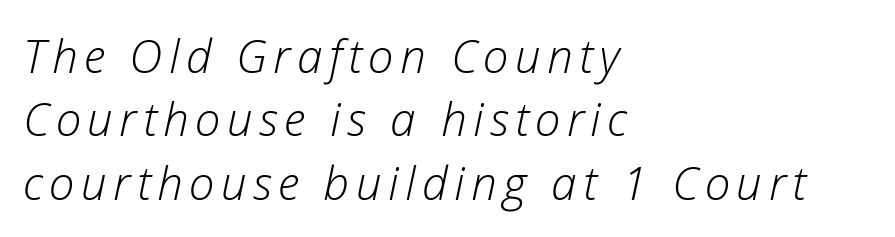
The image shows 46 px light type, italic (leaning right); set left-aligned, normal line spacing (1.38x), not underlined; low stroke contrast and a medium x-height.
